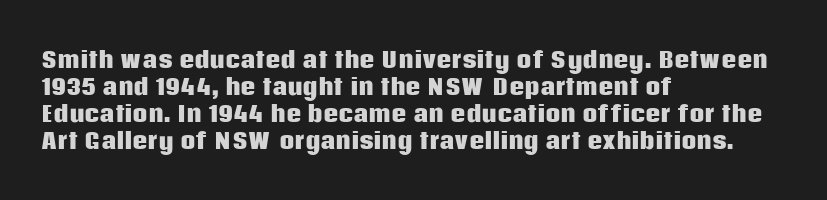
{"italic": "no", "bold": "yes", "underline": "no", "align": "left", "line_spacing": "normal", "line_spacing_ratio": 1.28, "letter_spacing": "normal", "letter_spacing_em": 0.0, "glyph_px": 21}
